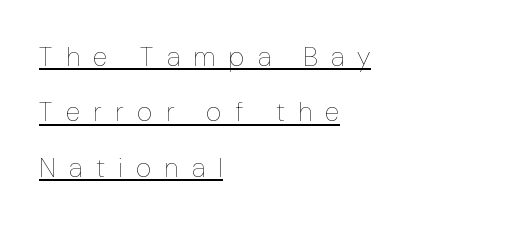
The image shows 27 px text type, upright; set left-aligned, loose line spacing (2.05x), unusually wide letter spacing (+0.49 em), underlined.
